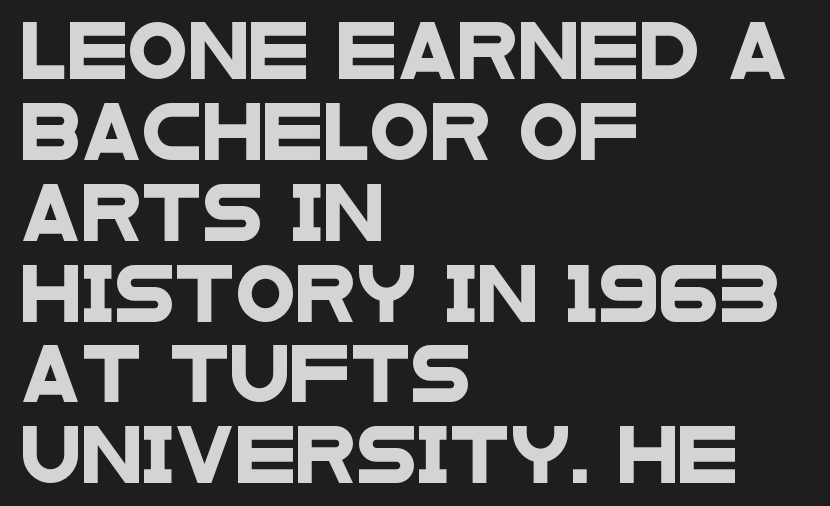
Character widths vary here, with narrow letters taking less room than wide ones. The strip under each line holds only bare page. Alignment: flush left. Regarding serifs, this sample does without them. Evenly set lines give the paragraph a standard silhouette. Characters follow at the spacing the type designer built in.
